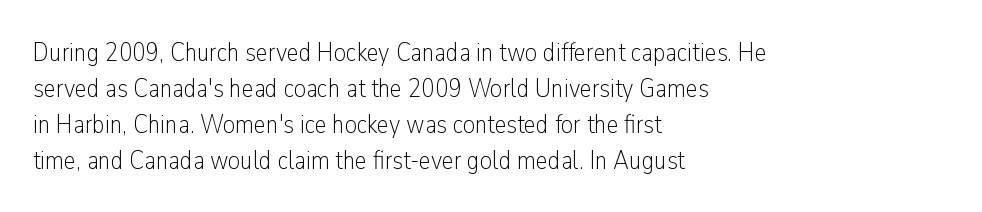
A clean baseline with only descenders dipping below it. The letters stand upright; this is a roman face. The letterforms sit shoulder to shoulder at normal distance. The compositor pushed each line to the left boundary.
